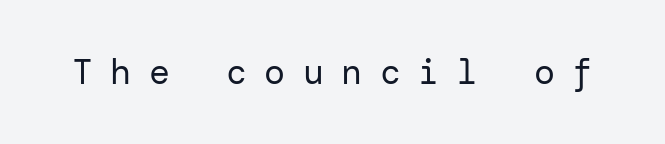
When letters stand straight like this, we call the style roman or upright. The typeface chosen for these lines omits serifs. A quiet, ordinary-to-light weight characterises the typeface. Someone cranked the tracking dial way up on this one.
